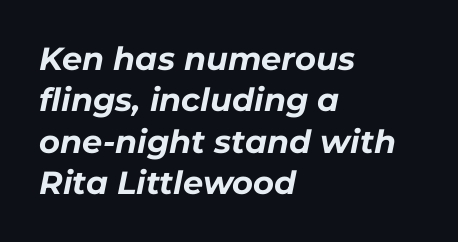
The image shows 32 px bold type, italic (leaning right); set left-aligned, normal line spacing (1.29x), normal letter spacing, not underlined; low stroke contrast and a medium x-height.
